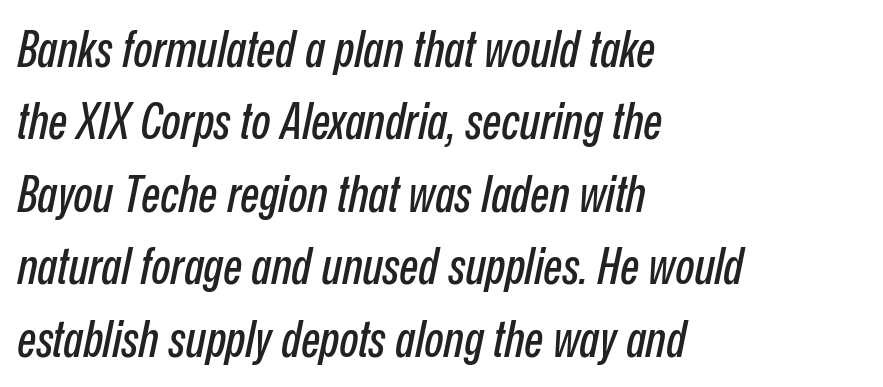
Does extra space separate the letters? No, they use regular spacing. Quick note: interline space is typical. Italic: yes, the glyphs are oblique. This sample has the flowing, uneven cadence of proportional lettering. A bare baseline throughout the passage. Casual observation: everything's shoved over to the left.
